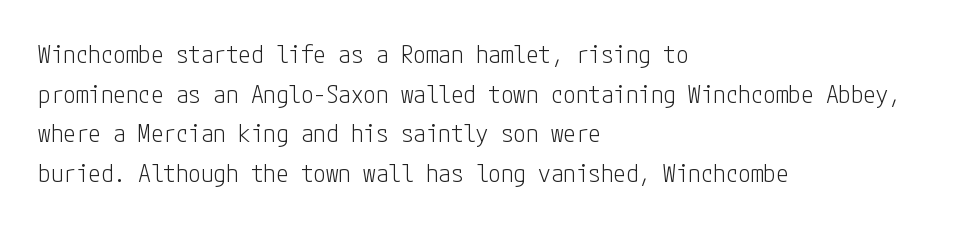
No italicization has been applied; the sample stays upright. Which margin do the lines hug? The left one — the right edge is uneven. Interline gaps are of average width in this sample. Descender tails drop into unmarked territory.
